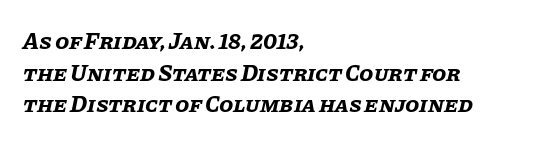
The image shows 23 px bold type, italic (leaning right); set left-aligned, normal line spacing (1.38x), normal letter spacing, not underlined.
